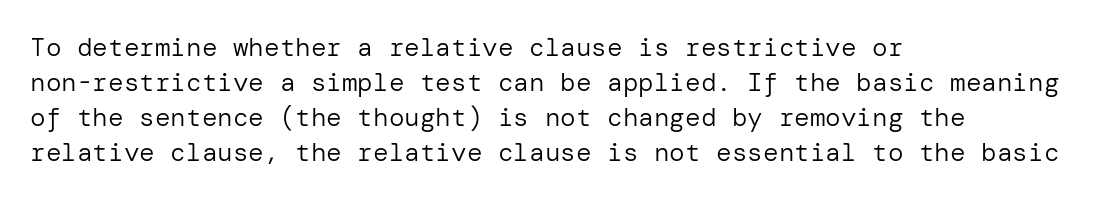
The image shows 26 px text type, upright; set left-aligned, normal line spacing (1.34x), normal letter spacing, not underlined.
